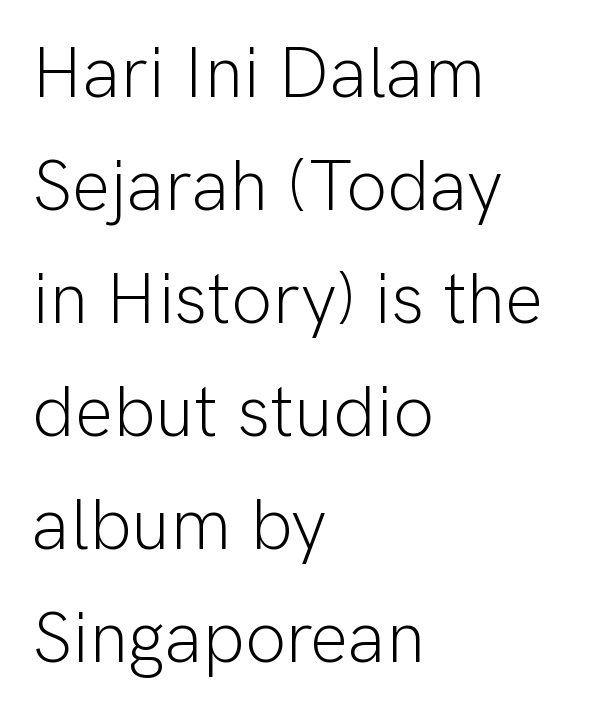
{"serif": "no", "italic": "no", "bold": "no", "weight": "light", "width": "normal", "stroke_contrast": "low", "x_height": "medium", "monospaced": "no", "underline": "no", "align": "left", "line_spacing": "normal", "line_spacing_ratio": 1.57, "letter_spacing": "normal", "letter_spacing_em": 0.0, "glyph_px": 72}
